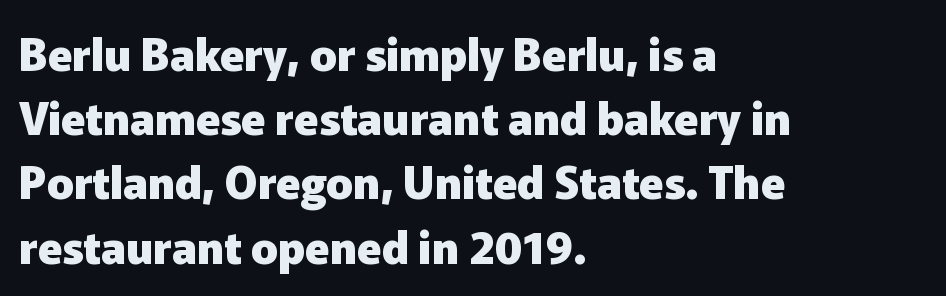
Q: Is the text bold? A: Yes.
Q: Is the text italic (slanted)? A: No, it is upright.
Q: Is the typeface a serif or a sans-serif typeface? A: Sans-serif.
Q: Is the text underlined? A: No.
Q: How is the paragraph aligned? A: Left-aligned.
Q: Is the spacing between letters normal or unusually wide? A: Normal.
Q: Is the spacing between lines tight, normal or loose? A: Normal.
Q: Width (condensed, normal, or wide)? A: Normal.
Q: Stroke contrast? A: Low.
Q: x-height? A: Medium.
Q: Monospaced? A: No.
